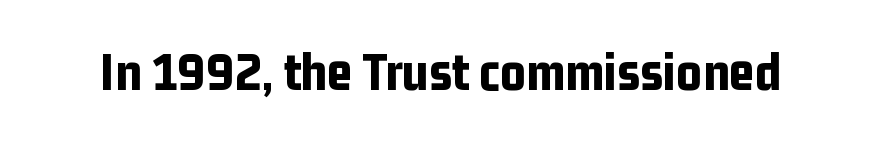
The lettering holds an erect, upright posture throughout. This is heavy type, rendered in bold. Tracking here is standard; glyphs follow each other at the usual distance. Proportional: the letters do not fall into vertical columns. The string is rendered with underlining switched off. The rendering shows plain stroke endings on the letterforms — a sans-serif design.
